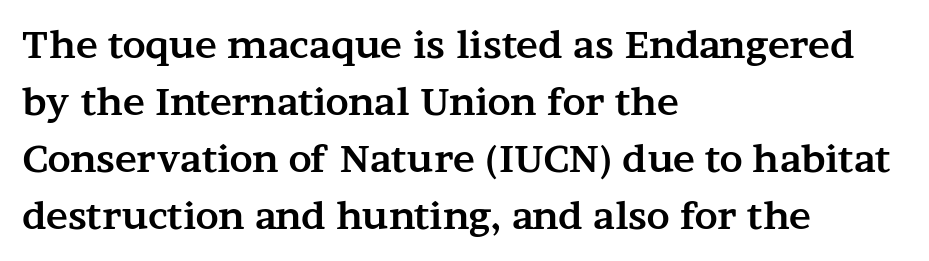
Q: Is the text bold? A: Yes.
Q: Is the text italic (slanted)? A: No, it is upright.
Q: Is the typeface a serif or a sans-serif typeface? A: Serif.
Q: Is the text underlined? A: No.
Q: How is the paragraph aligned? A: Left-aligned.
Q: Is the spacing between letters normal or unusually wide? A: Normal.
Q: Is the spacing between lines tight, normal or loose? A: Normal.
Q: Width (condensed, normal, or wide)? A: Wide.
Q: Stroke contrast? A: Medium.
Q: x-height? A: Medium.
Q: Monospaced? A: No.
